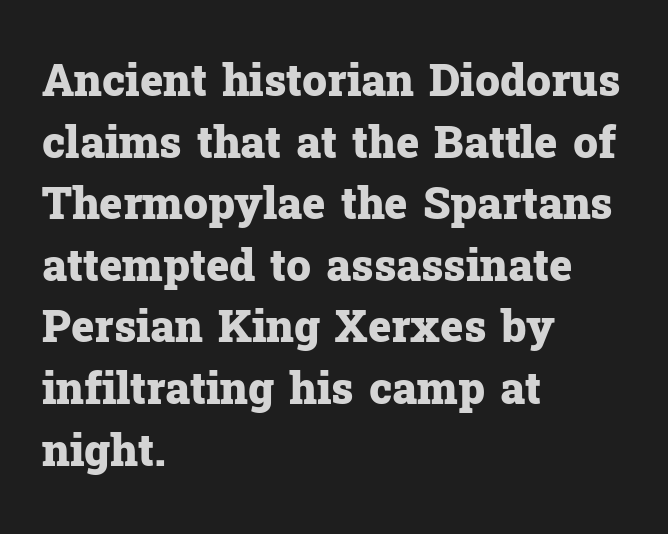
Q: Is the text bold? A: Yes.
Q: Is the text italic (slanted)? A: No, it is upright.
Q: Is the typeface a serif or a sans-serif typeface? A: Serif.
Q: Is the text underlined? A: No.
Q: How is the paragraph aligned? A: Left-aligned.
Q: Is the spacing between letters normal or unusually wide? A: Normal.
Q: Is the spacing between lines tight, normal or loose? A: Normal.
Q: Width (condensed, normal, or wide)? A: Normal.
Q: Stroke contrast? A: Low.
Q: x-height? A: Medium.
Q: Monospaced? A: No.
